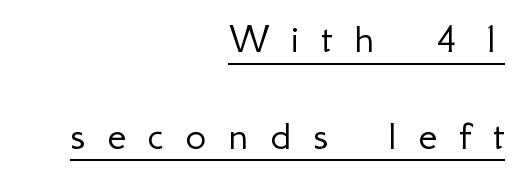
{"serif": "no", "italic": "no", "bold": "no", "weight": "light", "width": "normal", "stroke_contrast": "low", "x_height": "small", "monospaced": "no", "underline": "yes", "align": "right", "line_spacing": "loose", "line_spacing_ratio": 2.2, "letter_spacing": "wide", "letter_spacing_em": 0.49, "glyph_px": 44}
